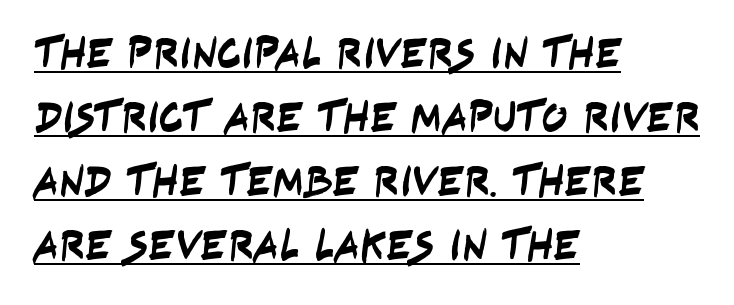
The image shows 43 px condensed sans-serif type; set left-aligned, normal line spacing (1.49x), normal letter spacing, underlined; low stroke contrast and a large x-height.
